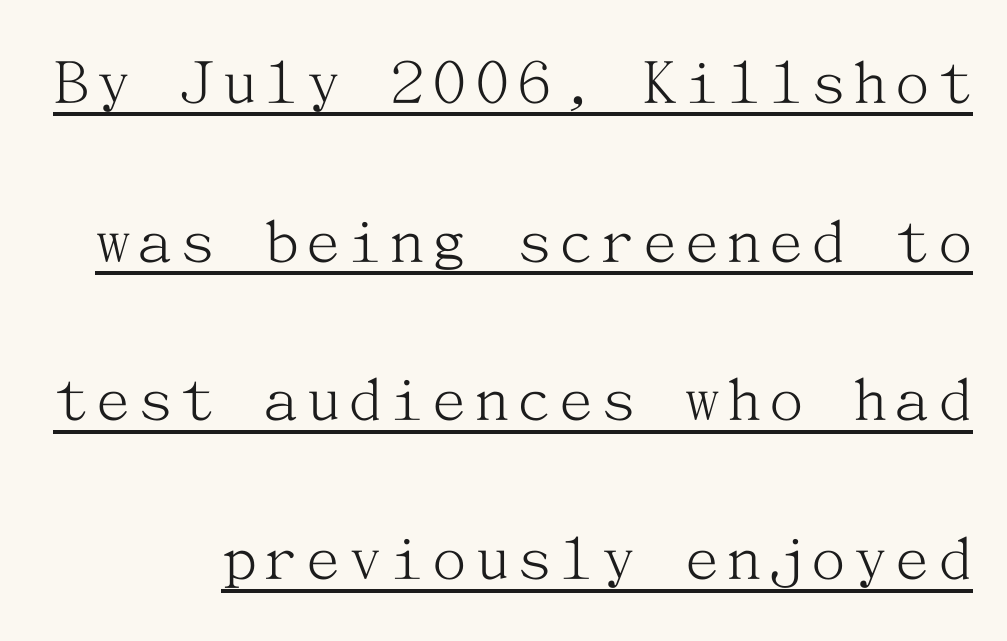
Each stroke keeps to a modest, everyday thickness or less. The letters carry serifs — small finishing strokes at the ends of their stems. A great deal of white space separates one row of letters from the next. The rendered words wear a rule along their underside. Ascenders rise straight up at ninety degrees.
